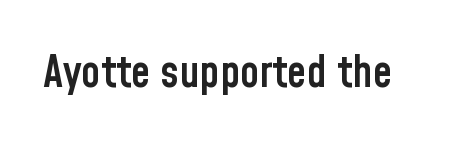
The image shows 44 px semibold, condensed sans-serif type, upright; set normal letter spacing, not underlined; low stroke contrast and a medium x-height.
